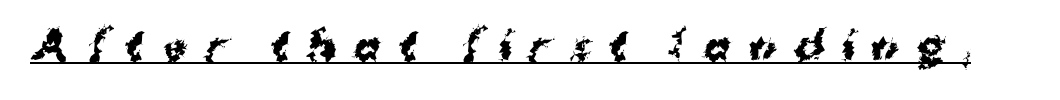
In terms of letterspacing, this is a distinctly airy, spread setting. Is this a fixed-width face? No — the glyphs have proportional, varying widths. The face used here has the dense, thick strokes of a bold. Decoration check: the copy is underlined. The text was rendered using a sans face with plain stroke endings.
